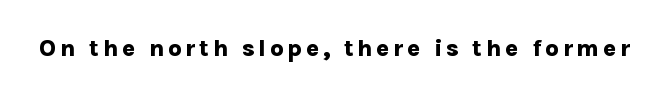
{"italic": "no", "bold": "yes", "underline": "no", "glyph_px": 24}
